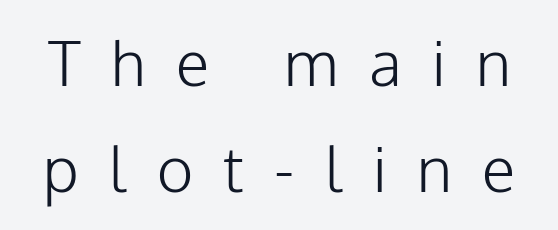
Q: Is the text bold? A: No.
Q: Is the text italic (slanted)? A: No, it is upright.
Q: Is the typeface a serif or a sans-serif typeface? A: Sans-serif.
Q: Is the text underlined? A: No.
Q: Is the spacing between letters normal or unusually wide? A: Unusually wide.
Q: Width (condensed, normal, or wide)? A: Normal.
Q: Stroke contrast? A: Low.
Q: x-height? A: Medium.
Q: Monospaced? A: No.
